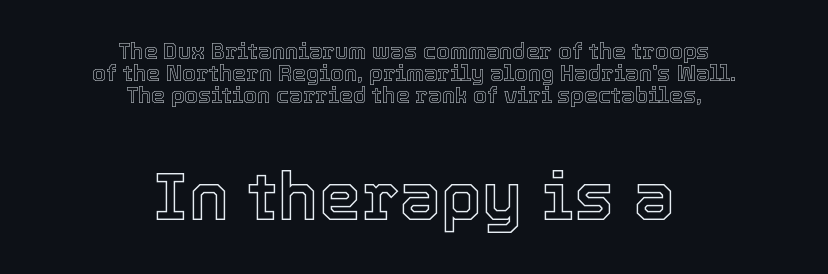
Q: Is the text italic (slanted)? A: No, it is upright.
Q: Is the text underlined? A: No.
Q: How is the paragraph aligned? A: Centered.
Q: Is the spacing between letters normal or unusually wide? A: Normal.
Q: Is the spacing between lines tight, normal or loose? A: Tight.
Q: Which block of text is set in a larger size, the first (top) or the second (bottom)? A: The second (bottom) one.
Q: Width (condensed, normal, or wide)? A: Normal.
Q: x-height? A: Medium.
Q: Monospaced? A: No.
